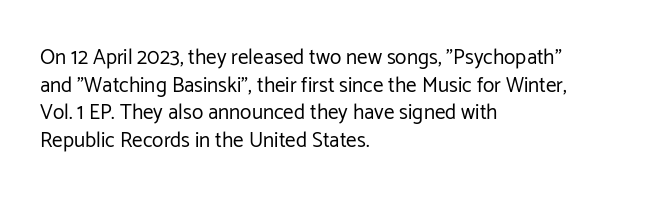
Q: Is the text bold? A: No.
Q: Is the text italic (slanted)? A: No, it is upright.
Q: Is the text underlined? A: No.
Q: How is the paragraph aligned? A: Left-aligned.
Q: Is the spacing between letters normal or unusually wide? A: Normal.
Q: Is the spacing between lines tight, normal or loose? A: Normal.
